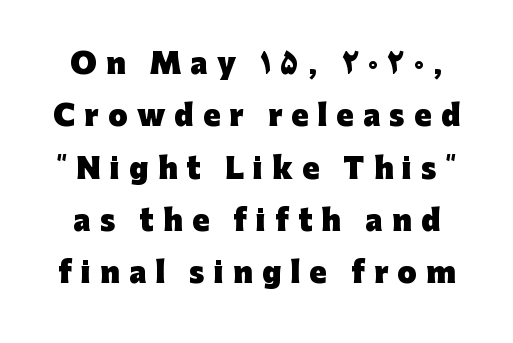
Q: Is the text bold? A: Yes.
Q: Is the text italic (slanted)? A: No, it is upright.
Q: Is the typeface a serif or a sans-serif typeface? A: Sans-serif.
Q: Is the text underlined? A: No.
Q: Is the spacing between letters normal or unusually wide? A: Unusually wide.
Q: Width (condensed, normal, or wide)? A: Normal.
Q: Stroke contrast? A: Low.
Q: x-height? A: Medium.
Q: Monospaced? A: No.
